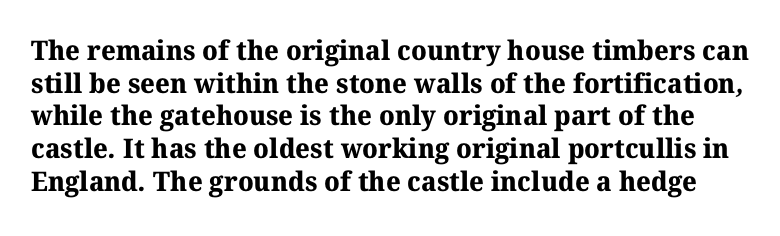
Q: Is the text bold? A: Yes.
Q: Is the text underlined? A: No.
Q: Is the spacing between letters normal or unusually wide? A: Normal.
